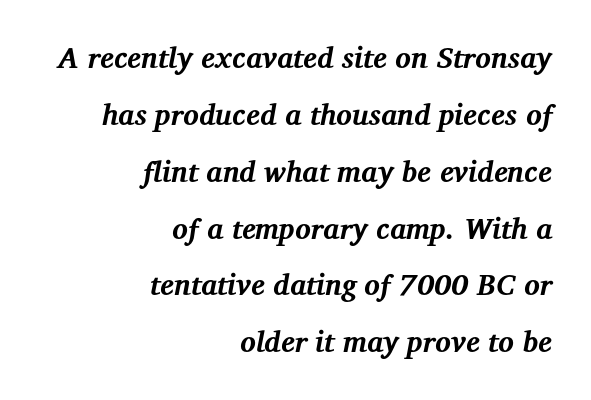
Here the designer chose a conventional face with non-uniform glyph widths. The sample has been set heavy, in full bold. If you drew a ruler down the right edge, every line would touch it. This block would shrink considerably if given ordinary leading; it's expanded now.
